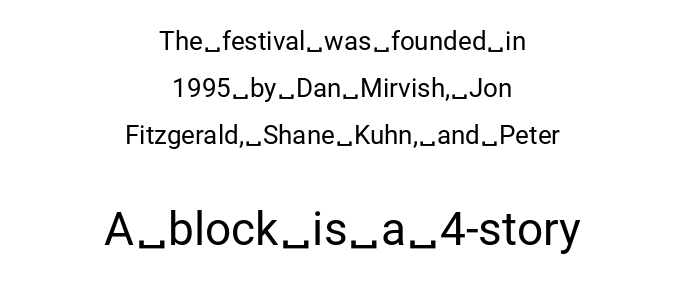
{"serif": "no", "italic": "no", "bold": "no", "weight": "regular", "width": "normal", "stroke_contrast": "low", "x_height": "medium", "monospaced": "no", "underline": "no", "align": "center", "line_spacing_ratio": 1.8, "letter_spacing": "normal", "letter_spacing_em": 0.0, "larger_block": "second", "size_ratio": 1.77, "glyph_px": 46}
